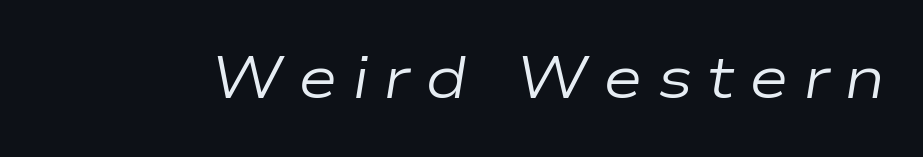
Slanted lettering throughout. Descender tails drop into unmarked territory. These lines are rendered in a variable-pitch font. The tracking reads as deliberately expanded to a designer's eye. No chunkiness to these letters — they're not bold.
